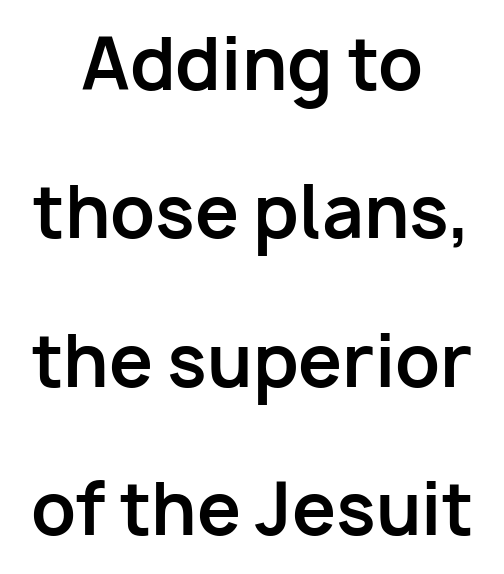
You can tell from the bare stems that sans-serif type was used. Notice the wide empty band between every row — that's loose leading. The rendering uses a bold face; every stroke is thick and dark. The words here are not underlined.
